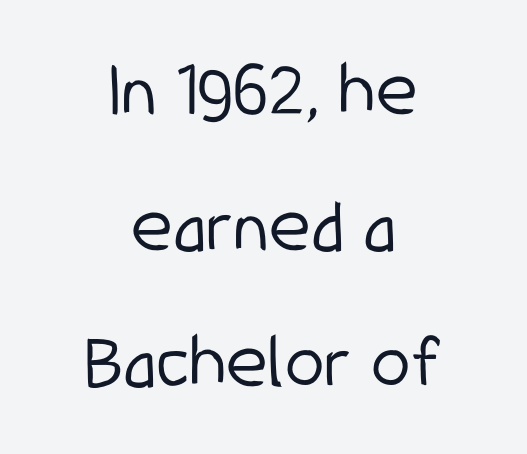
Nothing sits at the stroke ends, so this counts as sans-serif. A typesetter would call this proportional, since set widths differ per character. Every stem runs plumb, perpendicular to the baseline. Think standard paragraph weight, or any step lighter than that. What's the leading like? Ordinary, nothing unusual. The lines in this sample share a center point and differ in where they start and stop.
